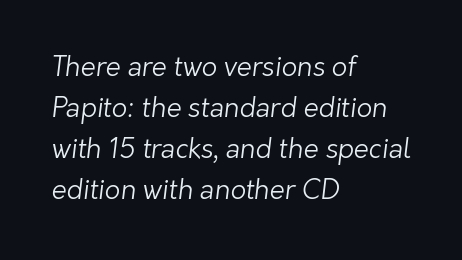
Q: Is the text bold? A: No.
Q: Is the text underlined? A: No.
Q: How is the paragraph aligned? A: Left-aligned.
Q: Is the spacing between letters normal or unusually wide? A: Normal.
Q: Is the spacing between lines tight, normal or loose? A: Normal.
